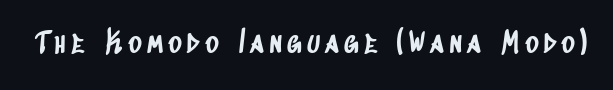
{"serif": "no", "width": "condensed", "stroke_contrast": "low", "x_height": "large", "monospaced": "no", "underline": "no", "glyph_px": 29}
